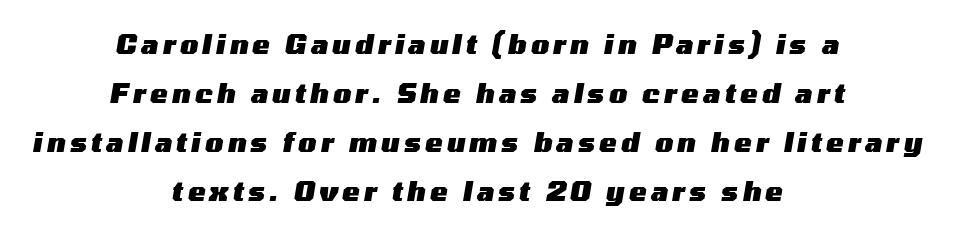
The paragraph has two soft edges and a firm central axis. Lines of text with bare space underneath. When letters slant like this, we call the style italic. Its strokes are broad and dark, the hallmark of bold type.
